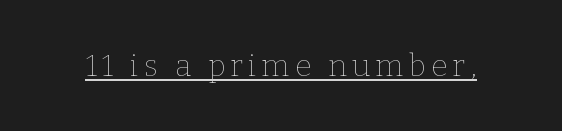
{"italic": "no", "bold": "no", "weight": "thin", "width": "normal", "stroke_contrast": "low", "x_height": "medium", "monospaced": "no", "underline": "yes", "glyph_px": 30}
